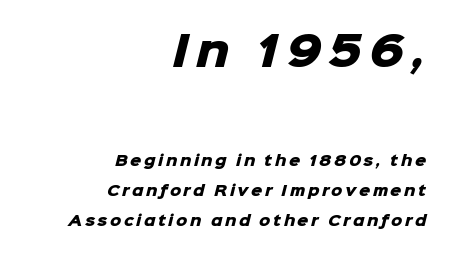
Regarding leading, the lines here are spaced well apart. Pretty heavy lettering here — definitely bold. The face used here is a sans, in the tradition of grotesques and geometrics. Descenders are the only things crossing below the line. Right-aligned paragraph, ragged on the left. Large over small — that's the arrangement of the two blocks here.
